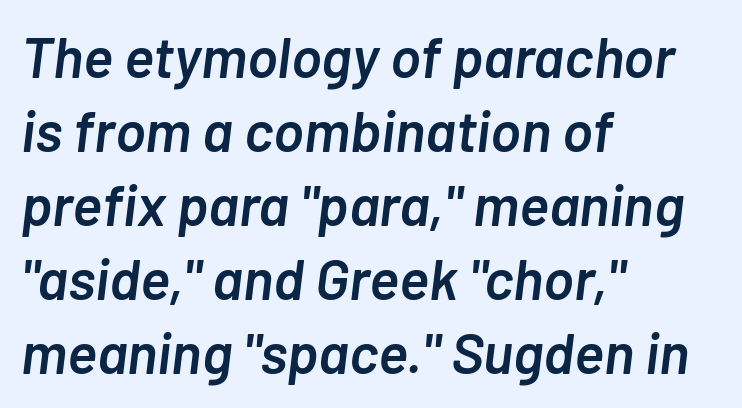
Think of a printed novel: that variable character pitch is what you see here. Nothing unusual about the tracking: characters are spaced as the font intends. A typesetter would mark this as italic. The strip under each line holds only bare page.
